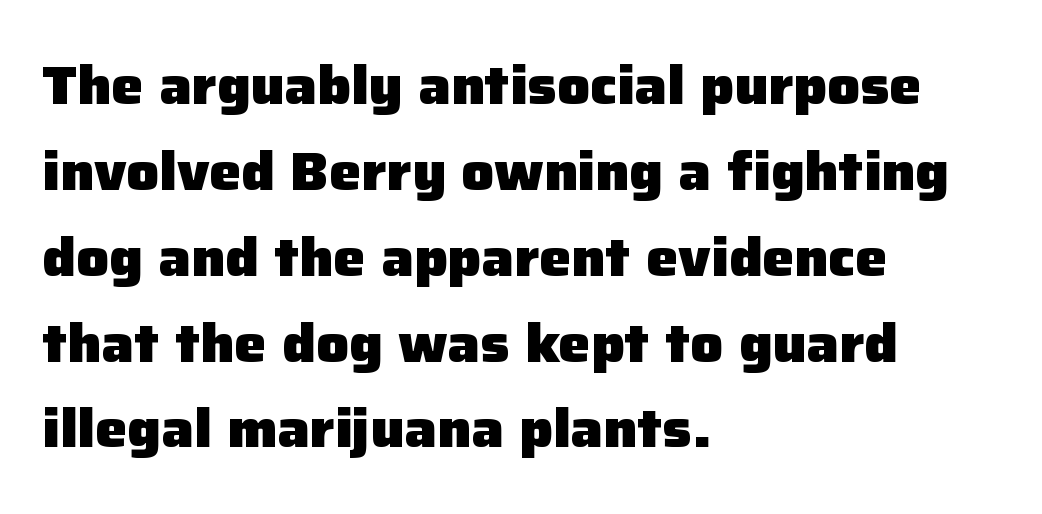
{"serif": "no", "italic": "no", "bold": "yes", "weight": "heavy", "width": "normal", "stroke_contrast": "low", "x_height": "medium", "monospaced": "no", "underline": "no", "align": "left", "line_spacing": "normal", "line_spacing_ratio": 1.59, "letter_spacing": "normal", "letter_spacing_em": 0.0, "glyph_px": 54}
